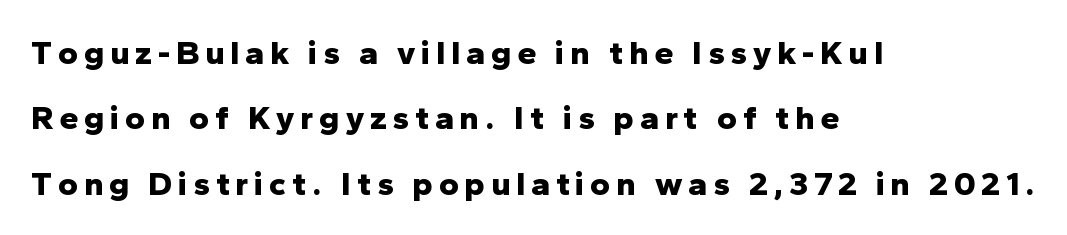
{"serif": "no", "italic": "no", "bold": "yes", "weight": "bold", "width": "normal", "stroke_contrast": "low", "x_height": "medium", "monospaced": "no", "underline": "no", "align": "left", "line_spacing": "loose", "line_spacing_ratio": 1.92, "glyph_px": 34}
